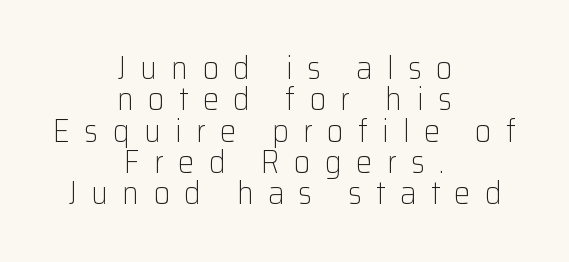
Q: Is the text bold? A: No.
Q: Is the text italic (slanted)? A: No, it is upright.
Q: Is the typeface a serif or a sans-serif typeface? A: Sans-serif.
Q: Is the text underlined? A: No.
Q: How is the paragraph aligned? A: Centered.
Q: Is the spacing between letters normal or unusually wide? A: Unusually wide.
Q: Is the spacing between lines tight, normal or loose? A: Tight.
Q: Width (condensed, normal, or wide)? A: Normal.
Q: Stroke contrast? A: Low.
Q: x-height? A: Medium.
Q: Monospaced? A: No.
